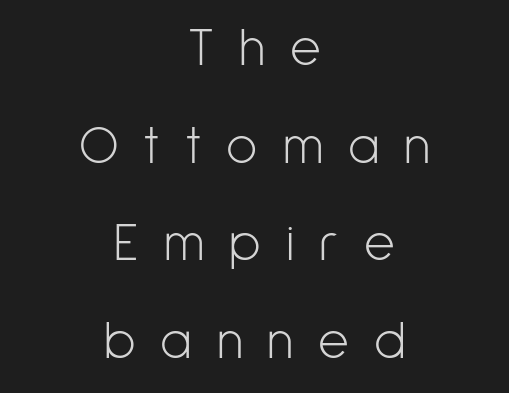
The image shows 53 px light, condensed sans-serif type, upright; set centered, line spacing 1.84x, unusually wide letter spacing (+0.47 em), not underlined; low stroke contrast and a medium x-height.
